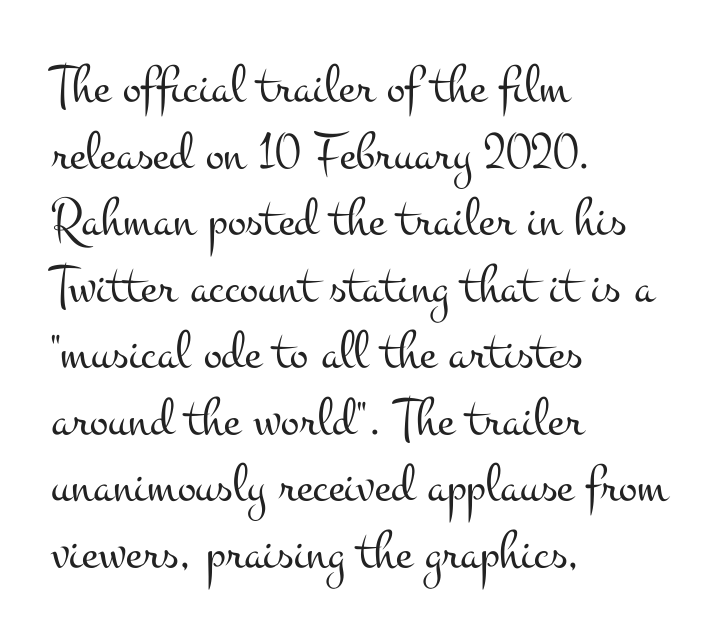
Q: Is the text bold? A: No.
Q: Is the text italic (slanted)? A: Yes.
Q: Is the typeface a serif or a sans-serif typeface? A: Serif.
Q: Is the text underlined? A: No.
Q: How is the paragraph aligned? A: Left-aligned.
Q: Is the spacing between letters normal or unusually wide? A: Normal.
Q: Width (condensed, normal, or wide)? A: Wide.
Q: Stroke contrast? A: Medium.
Q: x-height? A: Small.
Q: Monospaced? A: No.
